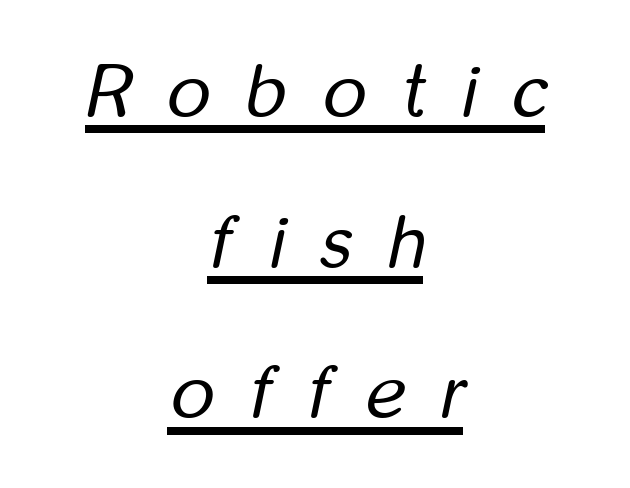
Is this a fixed-width face? No — the glyphs have proportional, varying widths. The strokes are not fattened; the text isn't bold. The rag falls on both sides of this text block equally. Students, observe the line beneath the letters — that is underlining. The tracking reads as deliberately expanded to a designer's eye.
